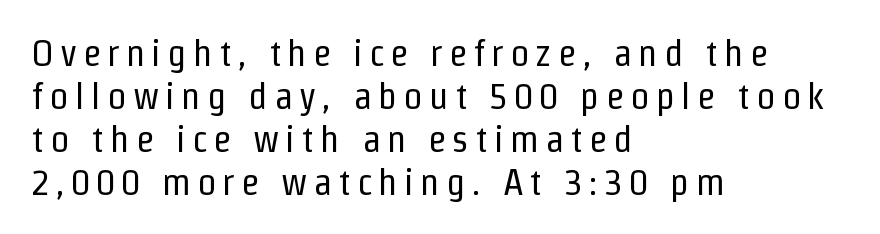
{"serif": "no", "italic": "no", "bold": "no", "weight": "regular", "width": "condensed", "stroke_contrast": "low", "x_height": "medium", "monospaced": "no", "underline": "no", "align": "left", "line_spacing": "tight", "line_spacing_ratio": 1.13, "glyph_px": 38}
